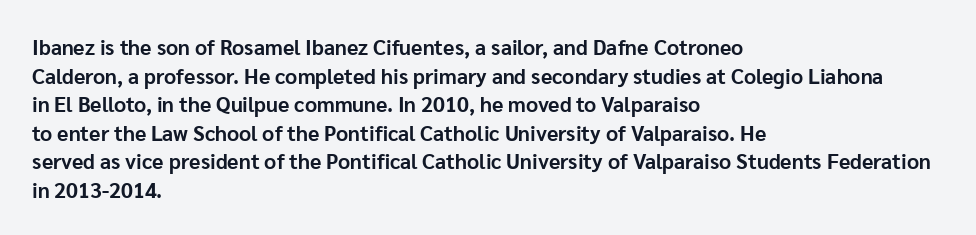
{"italic": "no", "bold": "yes", "underline": "no", "align": "left", "line_spacing": "normal", "line_spacing_ratio": 1.36, "letter_spacing": "normal", "letter_spacing_em": 0.0, "glyph_px": 21}
